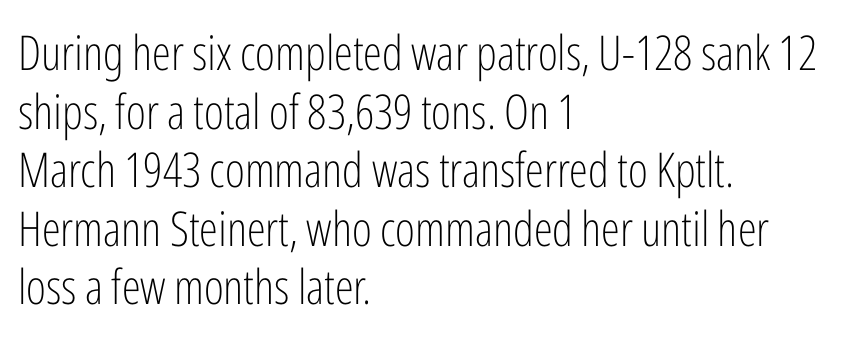
Line starts are locked; line ends wander. No extra ink here — the face is not bold. Posture: upright roman. This sample has the flowing, uneven cadence of proportional lettering. Any mark beneath the type? The region is blank.
